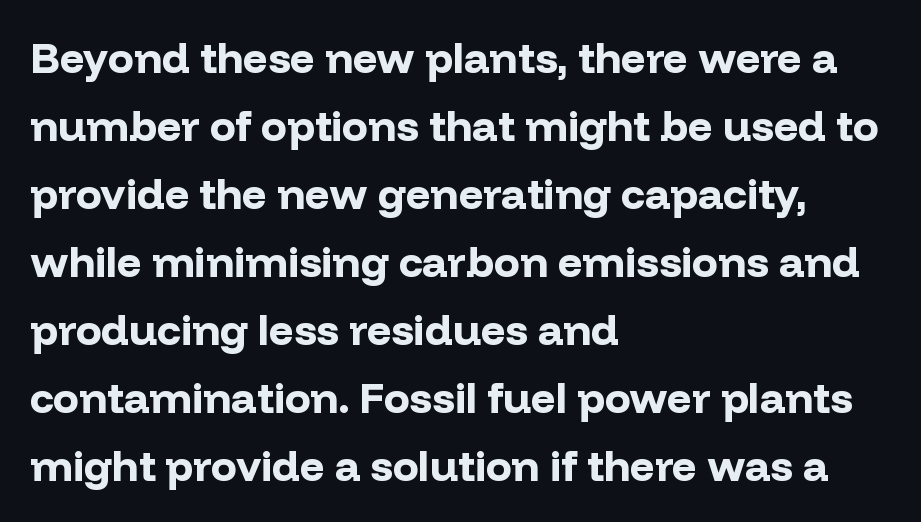
{"serif": "no", "italic": "no", "bold": "yes", "weight": "bold", "width": "normal", "stroke_contrast": "low", "x_height": "medium", "monospaced": "no", "underline": "no", "align": "left", "line_spacing": "normal", "line_spacing_ratio": 1.58, "letter_spacing": "normal", "letter_spacing_em": 0.0, "glyph_px": 43}
